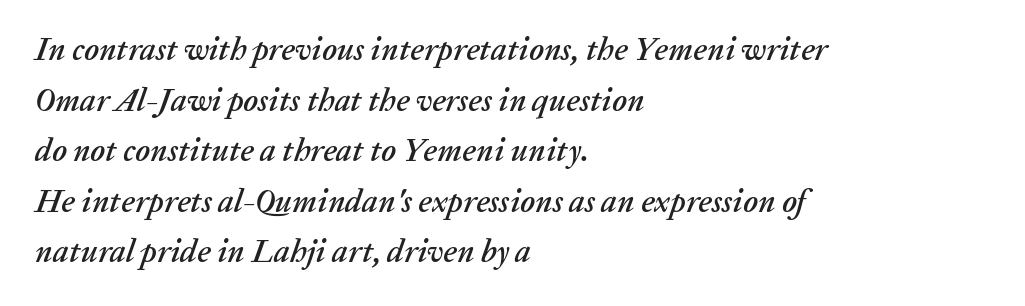
Q: Is the text italic (slanted)? A: Yes, it leans right by about 20 degrees.
Q: Is the text underlined? A: No.
Q: How is the paragraph aligned? A: Left-aligned.
Q: Is the spacing between letters normal or unusually wide? A: Normal.
Q: Is the spacing between lines tight, normal or loose? A: Normal.
Q: Width (condensed, normal, or wide)? A: Normal.
Q: Stroke contrast? A: Low.
Q: x-height? A: Medium.
Q: Monospaced? A: No.
